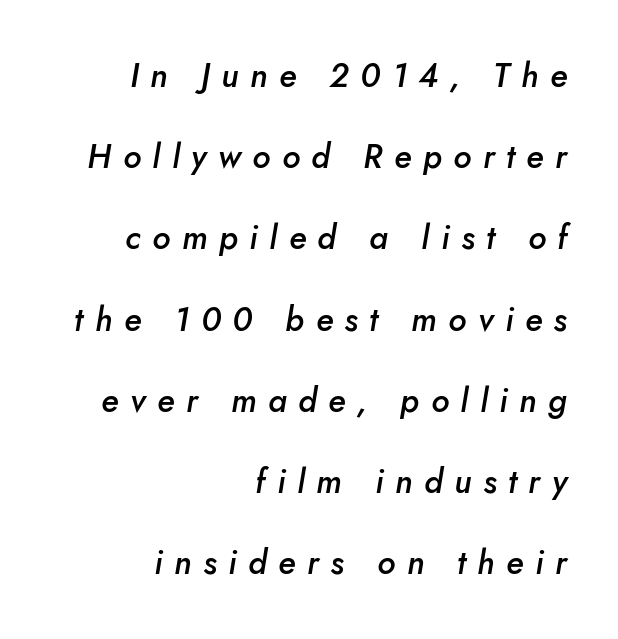
Q: Is the text bold? A: Semi-bold.
Q: Is the text italic (slanted)? A: Yes, it leans right by about 10 degrees.
Q: Is the text underlined? A: No.
Q: How is the paragraph aligned? A: Right-aligned.
Q: Is the spacing between letters normal or unusually wide? A: Unusually wide.
Q: Is the spacing between lines tight, normal or loose? A: Loose.
Q: Width (condensed, normal, or wide)? A: Normal.
Q: Stroke contrast? A: Low.
Q: x-height? A: Small.
Q: Monospaced? A: No.
